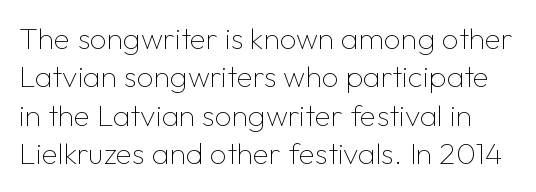
Q: Is the text bold? A: No.
Q: Is the text italic (slanted)? A: No, it is upright.
Q: Is the typeface a serif or a sans-serif typeface? A: Sans-serif.
Q: Is the text underlined? A: No.
Q: Is the spacing between letters normal or unusually wide? A: Normal.
Q: Is the spacing between lines tight, normal or loose? A: Normal.
Q: Width (condensed, normal, or wide)? A: Normal.
Q: Stroke contrast? A: Low.
Q: x-height? A: Medium.
Q: Monospaced? A: No.
